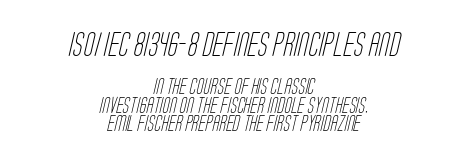
Caption: upper text group enlarged, lower text group reduced. Honestly, there is no underline to notice here at all. Ink coverage per letter is moderate at most. No extra tracking has been applied to these lines. Leftover space on each line is divided equally before and after the words.
